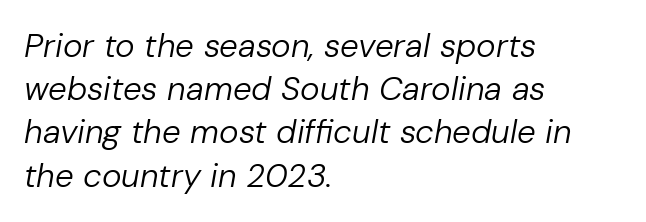
A clean baseline with only descenders dipping below it. The rendering uses natural spacing where letterforms have individual widths. The letters are slanted; this is an italic face. Weight: not bold — regular or lighter. Does the leading feel generous? No, just average. The compositor pushed each line to the left boundary.
